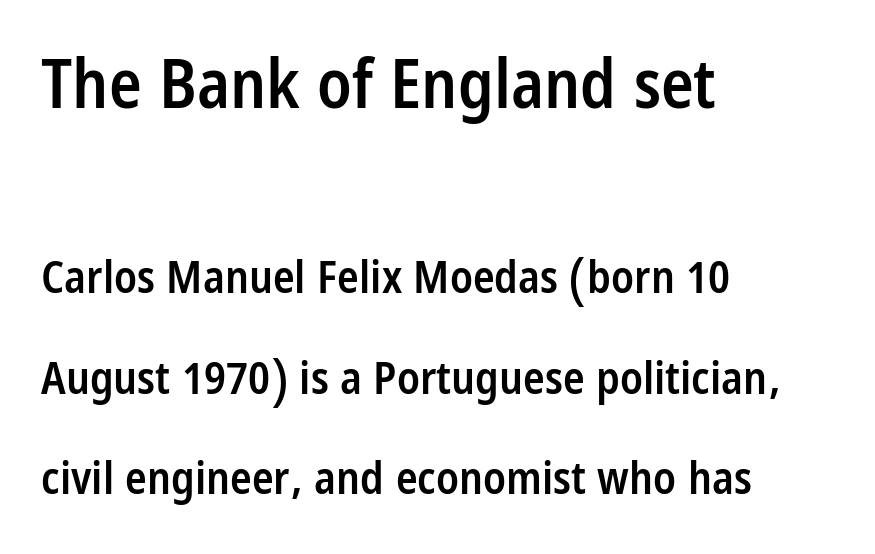
{"serif": "no", "italic": "no", "bold": "semi", "weight": "semibold", "width": "condensed", "stroke_contrast": "low", "x_height": "large", "monospaced": "no", "underline": "no", "align": "left", "line_spacing": "loose", "line_spacing_ratio": 2.24, "letter_spacing": "normal", "letter_spacing_em": 0.0, "larger_block": "first", "size_ratio": 1.51, "glyph_px": 68}
